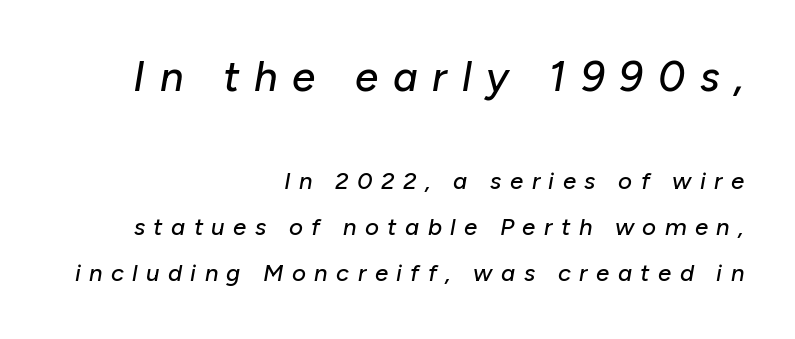
The image shows 42 px text type, italic (leaning right); set right-aligned, loose line spacing (1.93x), unusually wide letter spacing (+0.35 em), not underlined; the first (top) block is 1.75x larger; low stroke contrast and a medium x-height.
